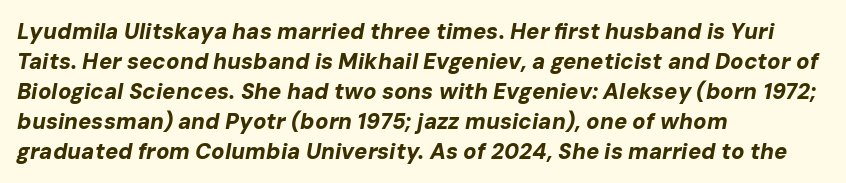
{"italic": "yes", "lean": "right", "slant_degrees": 10, "bold": "yes", "underline": "no", "align": "left", "line_spacing": "normal", "line_spacing_ratio": 1.36, "letter_spacing": "normal", "letter_spacing_em": 0.0, "glyph_px": 22}
